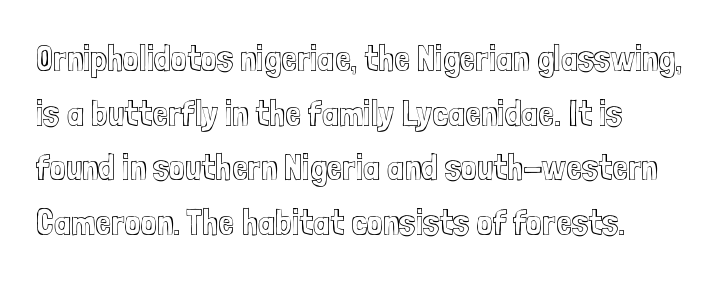
Words appear dense and cohesive because spacing is normal. This sample has the flowing, uneven cadence of proportional lettering. Every stem runs plumb, perpendicular to the baseline. Visually the block forms a straight wall on the left and a jagged coastline on the right. Nobody drew a line under any word here. Does the leading feel generous? No, just average.
